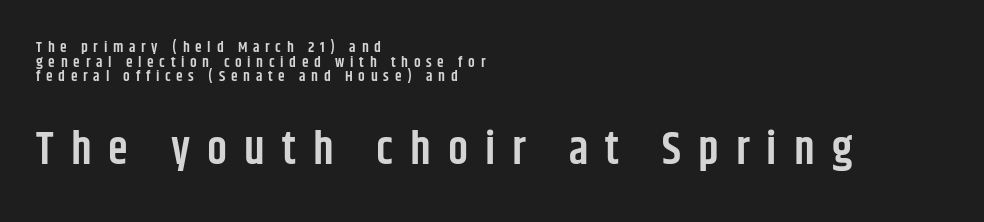
Q: Is the text bold? A: Semi-bold.
Q: Is the text italic (slanted)? A: No, it is upright.
Q: Is the typeface a serif or a sans-serif typeface? A: Sans-serif.
Q: Is the text underlined? A: No.
Q: How is the paragraph aligned? A: Left-aligned.
Q: Is the spacing between letters normal or unusually wide? A: Unusually wide.
Q: Is the spacing between lines tight, normal or loose? A: Tight.
Q: Which block of text is set in a larger size, the first (top) or the second (bottom)? A: The second (bottom) one.
Q: Width (condensed, normal, or wide)? A: Condensed.
Q: Stroke contrast? A: Low.
Q: x-height? A: Large.
Q: Monospaced? A: No.
